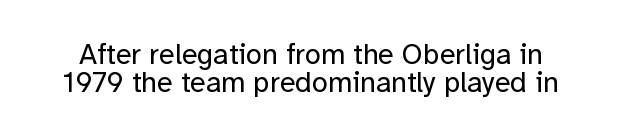
The font is comparable to plain body text, perhaps lighter. The specimen omits any rule beneath the text block's lines. Rows of type sit shoulder to shoulder in the vertical direction. Posture: upright roman. A typesetter would label this face a sans. The line texture is even and compact thanks to regular tracking.
